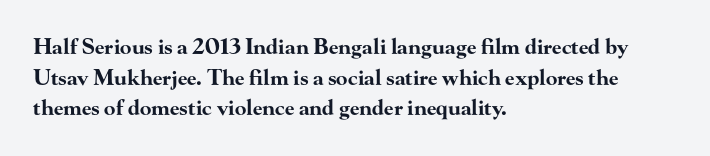
The image shows 21 px bold type, upright; set left-aligned, normal line spacing (1.46x), normal letter spacing, not underlined.
